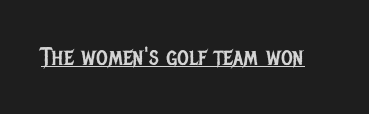
The image shows 25 px text type, upright; set normal letter spacing, underlined.
